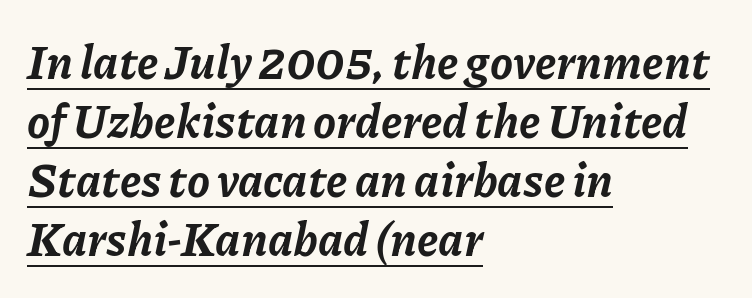
{"italic": "yes", "lean": "right", "slant_degrees": 11, "bold": "yes", "weight": "bold", "width": "normal", "stroke_contrast": "low", "x_height": "medium", "monospaced": "no", "underline": "yes", "align": "left", "line_spacing": "normal", "line_spacing_ratio": 1.28, "letter_spacing": "normal", "letter_spacing_em": 0.0, "glyph_px": 46}
